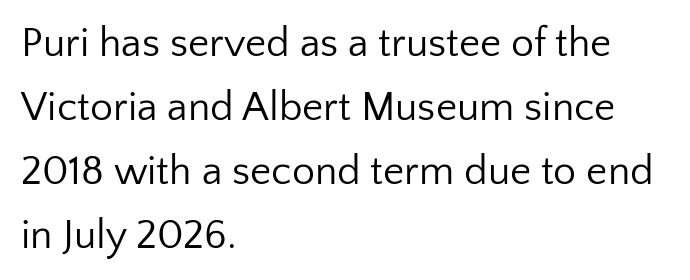
Q: Is the text bold? A: No.
Q: Is the text italic (slanted)? A: No, it is upright.
Q: Is the typeface a serif or a sans-serif typeface? A: Sans-serif.
Q: Is the text underlined? A: No.
Q: How is the paragraph aligned? A: Left-aligned.
Q: Is the spacing between letters normal or unusually wide? A: Normal.
Q: Is the spacing between lines tight, normal or loose? A: Normal.
Q: Width (condensed, normal, or wide)? A: Normal.
Q: Stroke contrast? A: Low.
Q: x-height? A: Medium.
Q: Monospaced? A: No.
